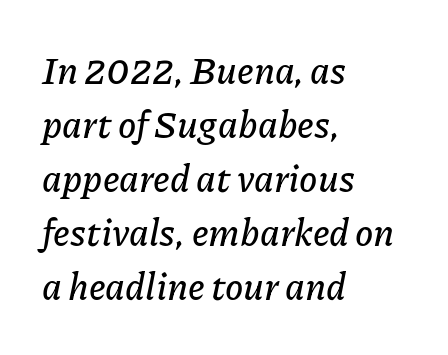
The image shows 37 px text type, italic (leaning right); set left-aligned, normal line spacing (1.46x), normal letter spacing, not underlined; low stroke contrast and a medium x-height.
